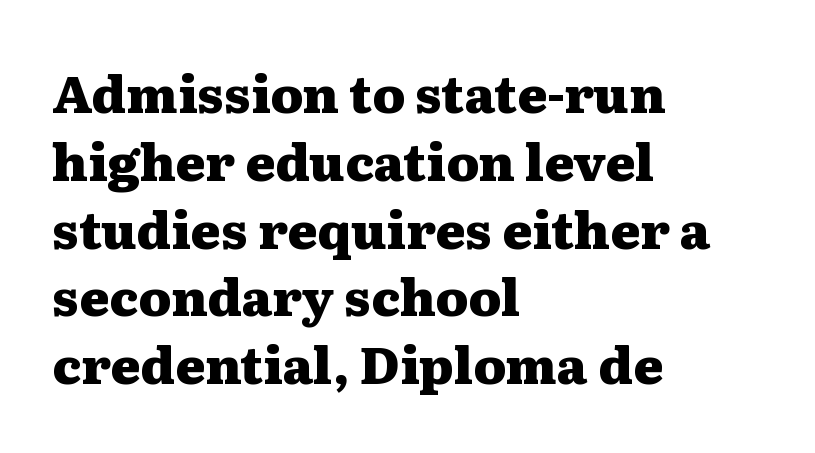
{"serif": "yes", "italic": "no", "bold": "yes", "weight": "heavy", "width": "wide", "stroke_contrast": "medium", "x_height": "medium", "monospaced": "no", "underline": "no", "align": "left", "line_spacing": "normal", "line_spacing_ratio": 1.33, "letter_spacing": "normal", "letter_spacing_em": 0.0, "glyph_px": 51}
